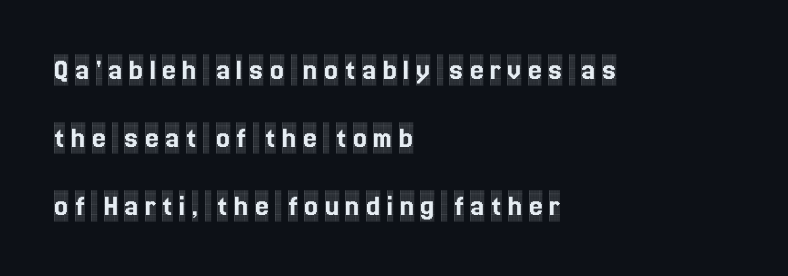
Q: Is the text italic (slanted)? A: No, it is upright.
Q: Is the typeface a serif or a sans-serif typeface? A: Serif.
Q: Is the text underlined? A: No.
Q: How is the paragraph aligned? A: Left-aligned.
Q: Is the spacing between letters normal or unusually wide? A: Unusually wide.
Q: Is the spacing between lines tight, normal or loose? A: Loose.
Q: Width (condensed, normal, or wide)? A: Condensed.
Q: x-height? A: Large.
Q: Monospaced? A: No.
